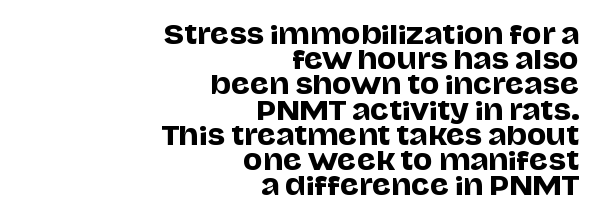
{"italic": "no", "underline": "no", "align": "right", "line_spacing": "tight", "line_spacing_ratio": 0.97, "letter_spacing": "normal", "letter_spacing_em": 0.0, "glyph_px": 26}
